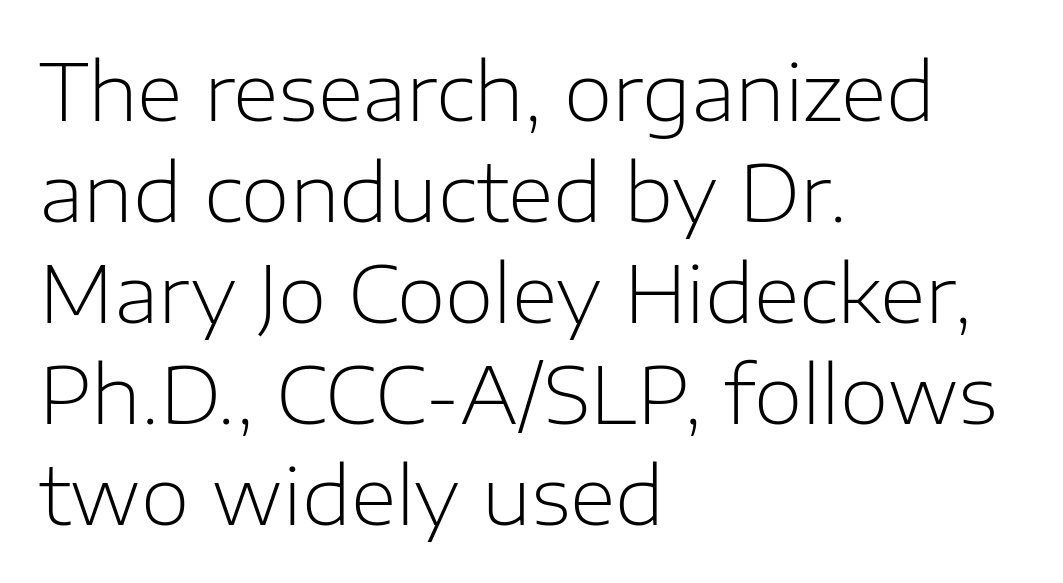
{"serif": "no", "italic": "no", "bold": "no", "weight": "light", "width": "normal", "stroke_contrast": "low", "x_height": "medium", "monospaced": "no", "underline": "no", "align": "left", "line_spacing": "normal", "line_spacing_ratio": 1.28, "letter_spacing": "normal", "letter_spacing_em": 0.0, "glyph_px": 79}
